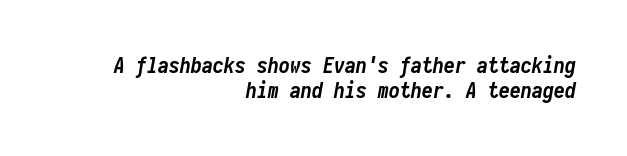
Q: Is the text bold? A: Yes.
Q: Is the text italic (slanted)? A: Yes, it leans right by about 10 degrees.
Q: Is the text underlined? A: No.
Q: How is the paragraph aligned? A: Right-aligned.
Q: Is the spacing between letters normal or unusually wide? A: Normal.
Q: Is the spacing between lines tight, normal or loose? A: Tight.
